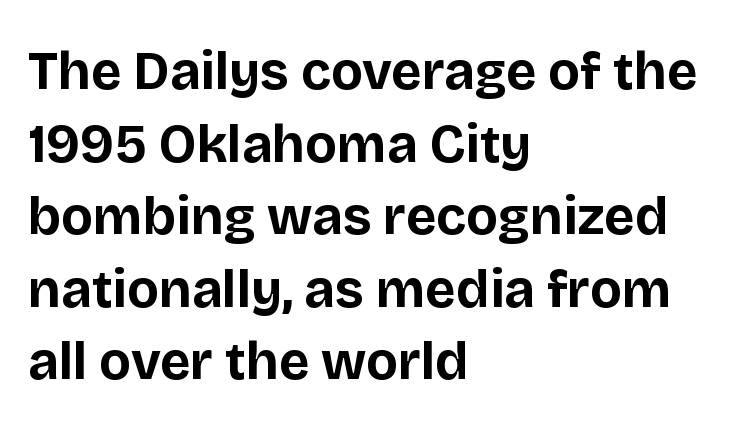
The image shows 53 px bold sans-serif type, upright; set left-aligned, normal line spacing (1.37x), normal letter spacing, not underlined; low stroke contrast and a large x-height.
